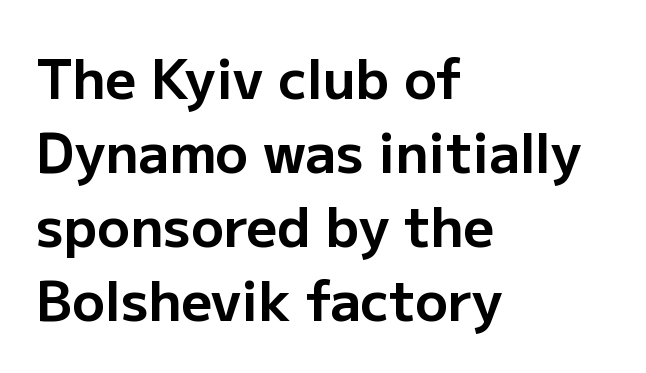
Q: Is the text bold? A: Yes.
Q: Is the text italic (slanted)? A: No, it is upright.
Q: Is the typeface a serif or a sans-serif typeface? A: Sans-serif.
Q: Is the text underlined? A: No.
Q: How is the paragraph aligned? A: Left-aligned.
Q: Is the spacing between letters normal or unusually wide? A: Normal.
Q: Is the spacing between lines tight, normal or loose? A: Normal.
Q: Width (condensed, normal, or wide)? A: Normal.
Q: Stroke contrast? A: Low.
Q: x-height? A: Medium.
Q: Monospaced? A: No.
